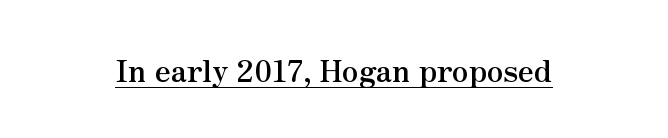
The typesetting leans heavy: a genuine bold. You could not count columns in this text — the font is proportionally spaced. The typesetter has applied underlining to the passage shown. Typographically, this falls in the serif category. It's the straight-up-and-down kind of type. What stands out about the letter spacing? Nothing — it is the standard amount.
